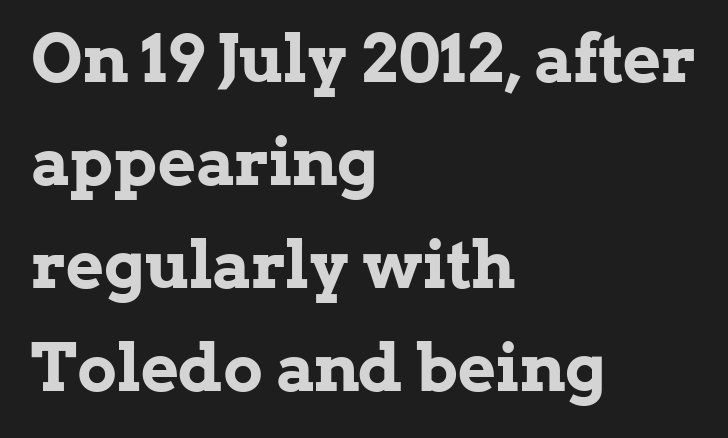
The image shows 66 px bold serif type, upright; set left-aligned, normal line spacing (1.56x), normal letter spacing, not underlined; low stroke contrast and a medium x-height.
